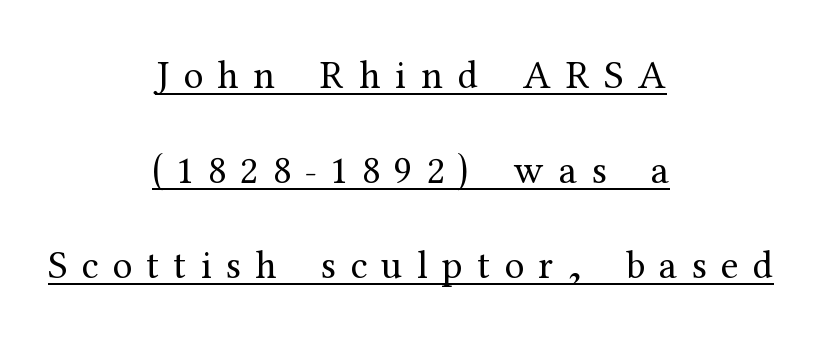
Q: Is the text bold? A: No.
Q: Is the text italic (slanted)? A: No, it is upright.
Q: Is the typeface a serif or a sans-serif typeface? A: Serif.
Q: Is the text underlined? A: Yes.
Q: How is the paragraph aligned? A: Centered.
Q: Is the spacing between letters normal or unusually wide? A: Unusually wide.
Q: Is the spacing between lines tight, normal or loose? A: Loose.
Q: Width (condensed, normal, or wide)? A: Normal.
Q: Stroke contrast? A: Medium.
Q: x-height? A: Medium.
Q: Monospaced? A: No.
